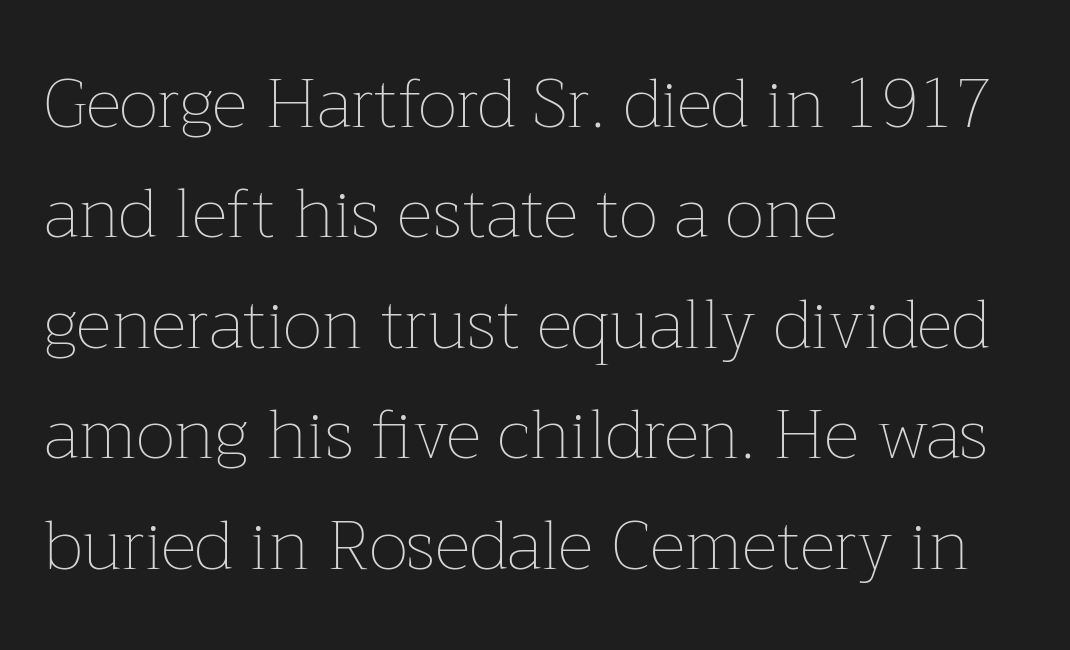
Q: Is the text bold? A: No.
Q: Is the text italic (slanted)? A: No, it is upright.
Q: Is the text underlined? A: No.
Q: How is the paragraph aligned? A: Left-aligned.
Q: Is the spacing between letters normal or unusually wide? A: Normal.
Q: Is the spacing between lines tight, normal or loose? A: Normal.
Q: Width (condensed, normal, or wide)? A: Normal.
Q: Stroke contrast? A: Low.
Q: x-height? A: Medium.
Q: Monospaced? A: No.
